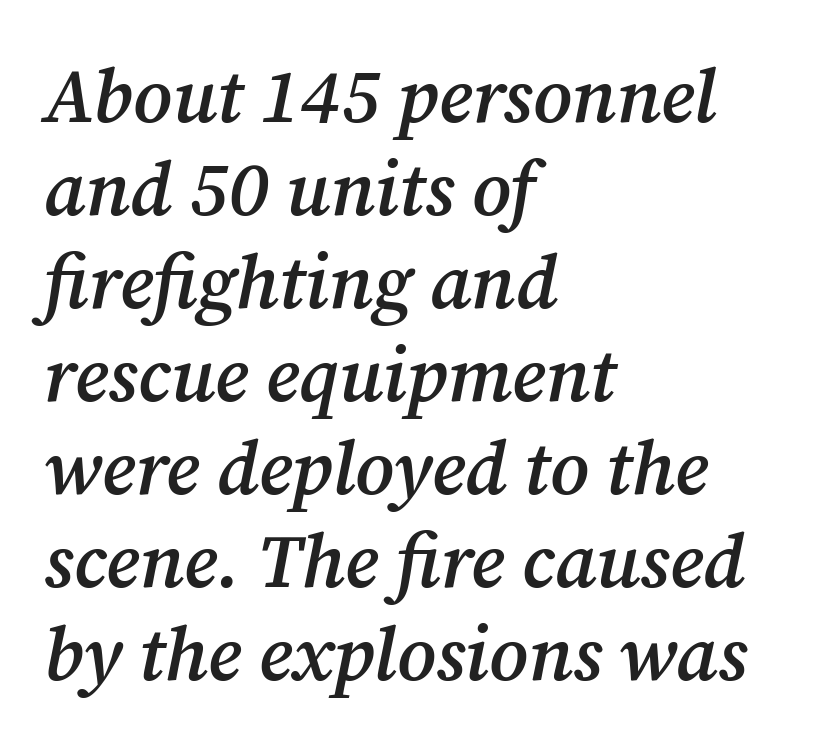
The image shows 75 px semibold serif type, italic (leaning right); set left-aligned, line spacing 1.24x, normal letter spacing, not underlined; medium stroke contrast and a medium x-height.
